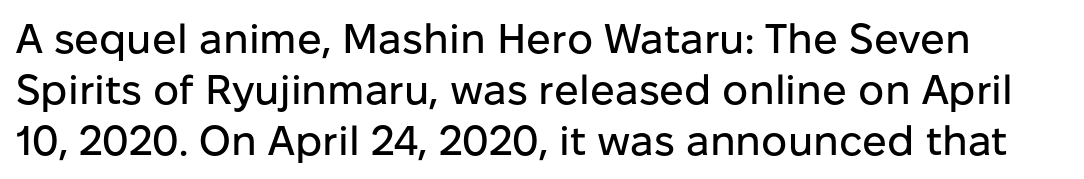
Quick note: underline off. Ordinary non-slanted type is in use. Do the characters align in a grid? No, the font is proportional. The tracking reads as untouched default to a designer's eye. A sans-serif font was chosen for this passage.
